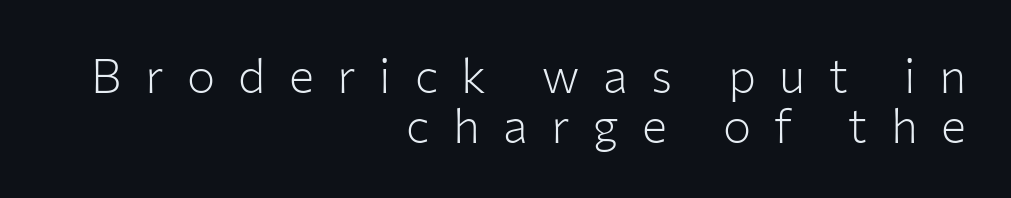
The image shows 47 px light sans-serif type, upright; set right-aligned, tight line spacing (1.06x), unusually wide letter spacing (+0.5 em), not underlined; low stroke contrast and a medium x-height.
